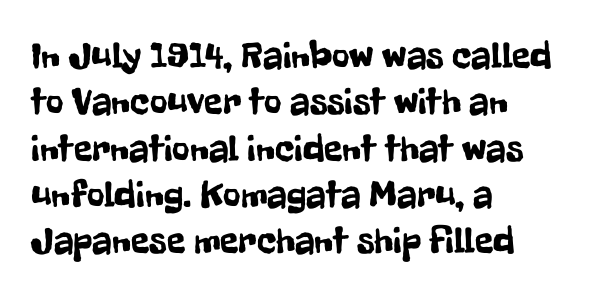
{"serif": "no", "italic": "no", "width": "condensed", "stroke_contrast": "low", "x_height": "medium", "monospaced": "no", "underline": "no", "align": "left", "line_spacing_ratio": 1.22, "letter_spacing": "normal", "letter_spacing_em": 0.0, "glyph_px": 38}
